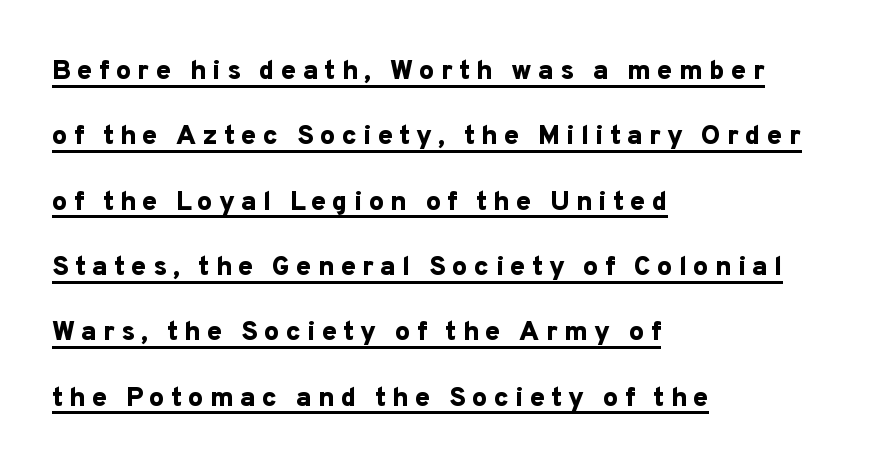
The image shows 27 px bold type, upright; set left-aligned, loose line spacing (2.42x), unusually wide letter spacing (+0.23 em), underlined.
